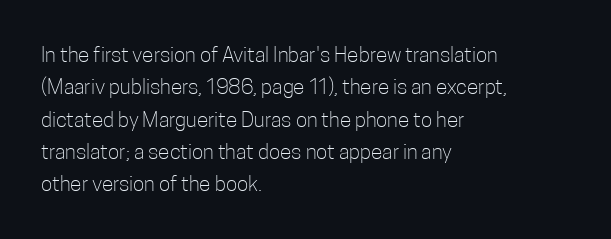
{"italic": "no", "bold": "no", "underline": "no", "align": "left", "line_spacing": "normal", "line_spacing_ratio": 1.54, "letter_spacing": "normal", "letter_spacing_em": 0.0, "glyph_px": 21}
